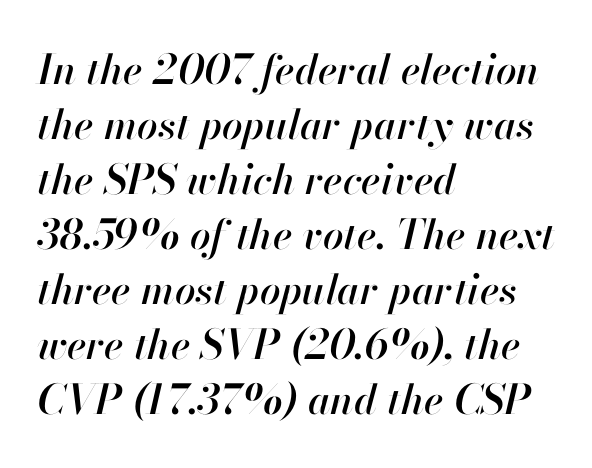
Quick note: underline off. Line starts are locked; line ends wander. This is oblique type, the kind used for emphasis or titles. Is there much room between lines? A standard amount, neither cramped nor airy. Words appear dense and cohesive because spacing is normal. Is this a fixed-width face? No — the glyphs have proportional, varying widths.
